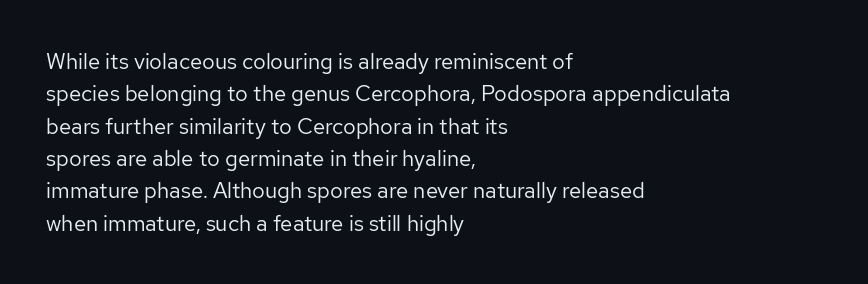
The image shows 22 px text type, upright; set left-aligned, normal line spacing (1.47x), normal letter spacing, not underlined.
